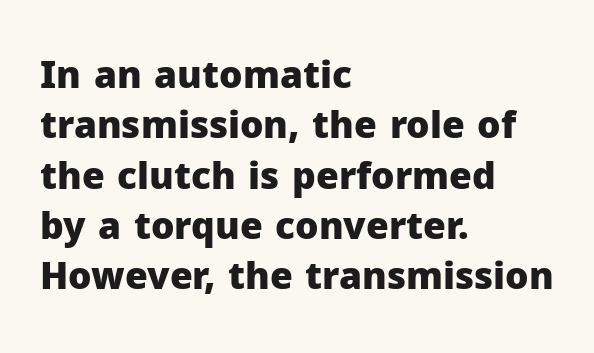
Look at the bottom of the vertical strokes: they stop flat, with no serifs. The lettering holds an erect, upright posture throughout. Rule under the text: the space is simply empty. The letterforms sit shoulder to shoulder at normal distance. You could not count columns in this text — the font is proportionally spaced.
